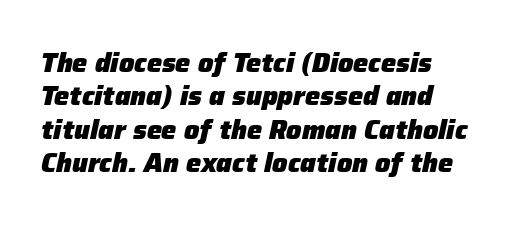
Between one letter and the next there's only the usual sliver of space. When letters slant like this, we call the style italic. The specimen omits any rule beneath the text block's lines. In terms of weight, the rendering is a true, heavy bold. A student would call this left alignment; a typographer would say flush left, rag right.
